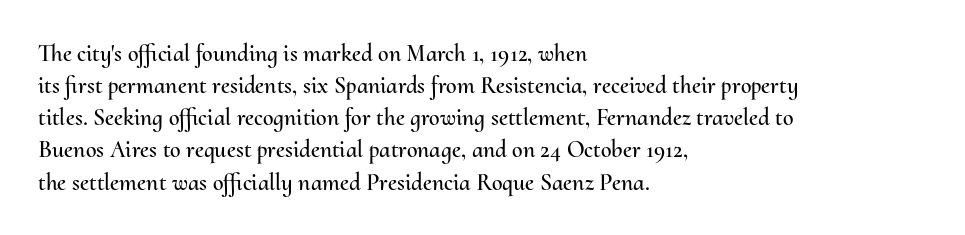
The image shows 24 px text type, upright; set left-aligned, normal line spacing (1.34x), normal letter spacing, not underlined.
